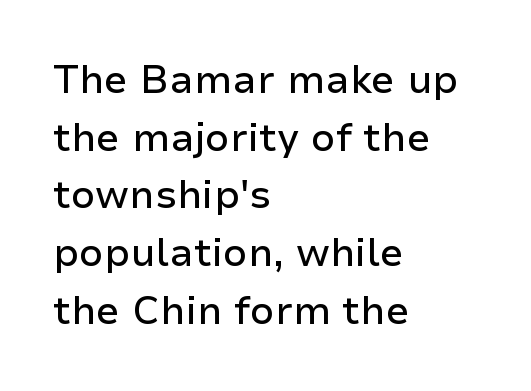
Glyph-to-glyph distance matches everyday printed text. Upright lettering throughout. Vertically, the passage feels balanced, rows spaced as you'd expect. Quick note: underline off. These lines are rendered in a variable-pitch font.
